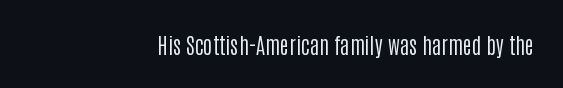
{"italic": "no", "bold": "no", "underline": "no", "align": "right", "letter_spacing": "normal", "letter_spacing_em": 0.0, "glyph_px": 22}
